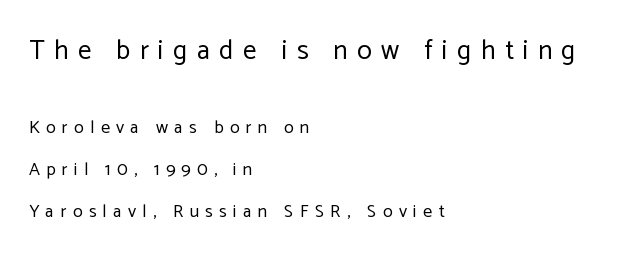
{"italic": "no", "bold": "no", "underline": "no", "align": "left", "line_spacing": "loose", "line_spacing_ratio": 2.32, "letter_spacing": "wide", "letter_spacing_em": 0.35, "larger_block": "first", "size_ratio": 1.5, "glyph_px": 27}
